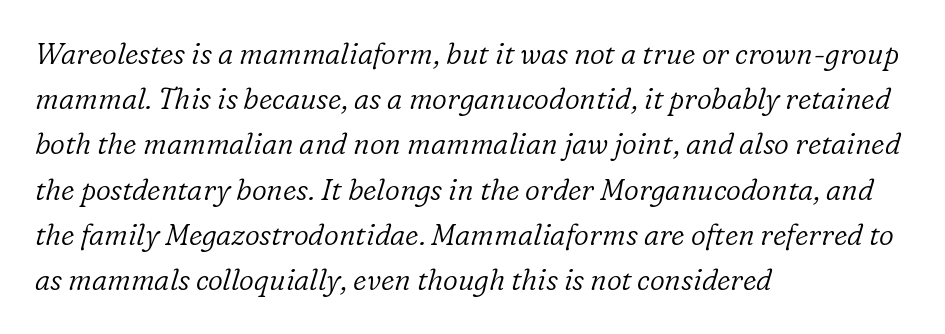
Here the glyphs are tracked normally, forming tight word shapes. Regarding leading, the lines here are spaced in the standard way. Proportional: the letters do not fall into vertical columns. Typeset ragged right — the left edge is the straight one. What kind of face is this? One with serifs.
